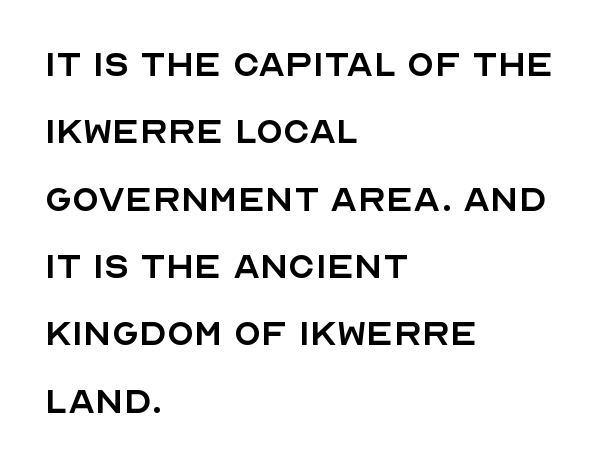
Q: Is the text bold? A: No.
Q: Is the text italic (slanted)? A: No, it is upright.
Q: Is the typeface a serif or a sans-serif typeface? A: Sans-serif.
Q: Is the text underlined? A: No.
Q: How is the paragraph aligned? A: Left-aligned.
Q: Is the spacing between letters normal or unusually wide? A: Normal.
Q: Is the spacing between lines tight, normal or loose? A: Normal.
Q: Width (condensed, normal, or wide)? A: Normal.
Q: x-height? A: Large.
Q: Monospaced? A: No.
